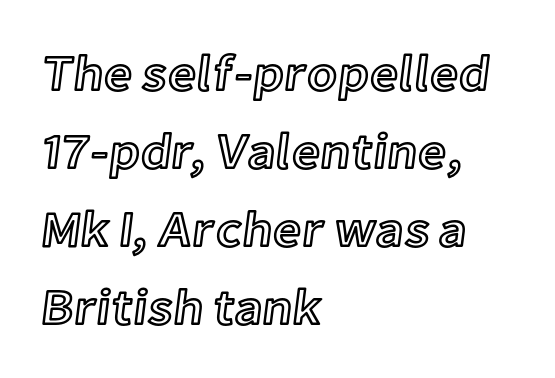
The gap between lines stays unmarked. A classic flush-left, rag-right setting is used for this passage. Spacing verdict: proportional, widths tailored to each character. A typesetter would call this leading conventional body-copy spacing.
